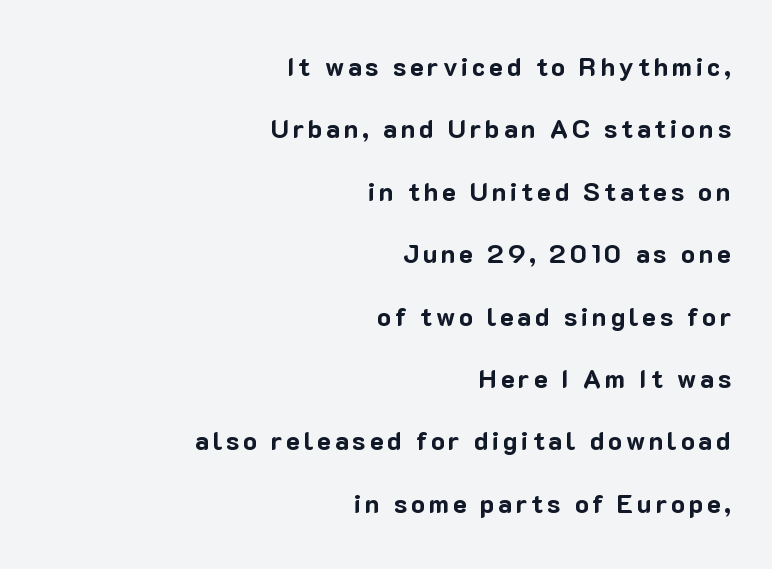
Unmarked baselines from the first word to the last. Where is the straight margin? On the right. What's the leading like? Stretched, with rows far apart. A typesetter would mark this as roman, not italic. I'd describe the lettering as bold — thick and assertive.
